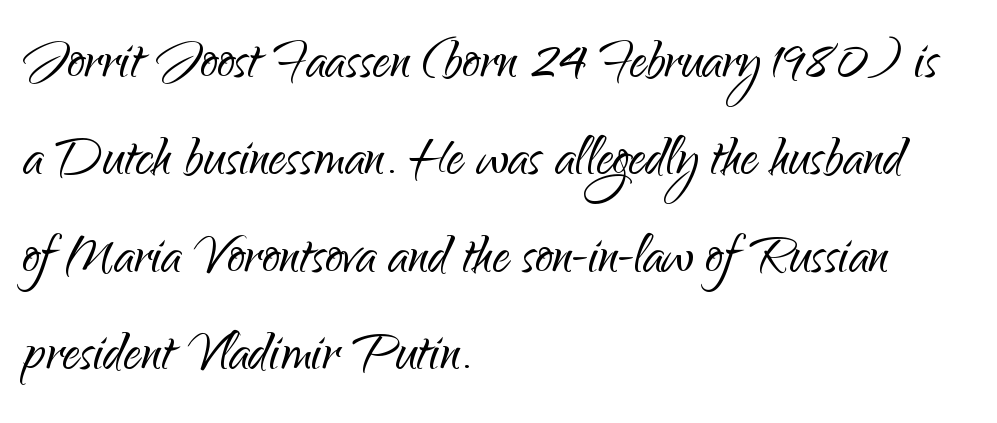
The image shows 69 px light sans-serif type; set left-aligned, normal line spacing (1.41x), normal letter spacing, not underlined; low stroke contrast and a small x-height.
